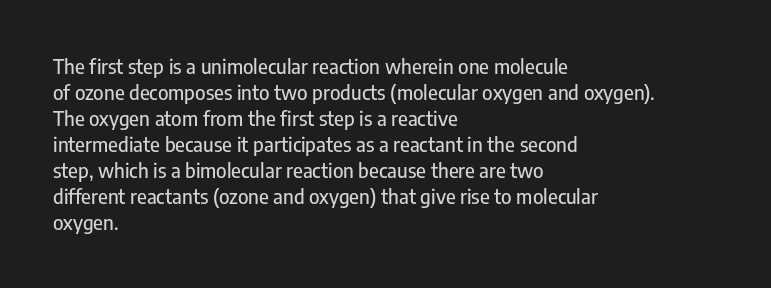
The letterforms sit shoulder to shoulder at normal distance. The lines in this sample share a left origin and differ only in where they stop. Lines of text with bare space underneath. This sample keeps an unexceptional amount of space between lines. Upright lettering throughout.
